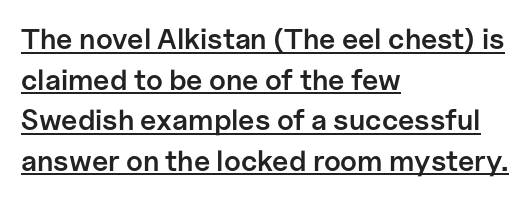
Q: Is the text bold? A: Semi-bold.
Q: Is the text italic (slanted)? A: No, it is upright.
Q: Is the typeface a serif or a sans-serif typeface? A: Sans-serif.
Q: Is the text underlined? A: Yes.
Q: How is the paragraph aligned? A: Left-aligned.
Q: Is the spacing between letters normal or unusually wide? A: Normal.
Q: Is the spacing between lines tight, normal or loose? A: Normal.
Q: Width (condensed, normal, or wide)? A: Normal.
Q: Stroke contrast? A: Low.
Q: x-height? A: Medium.
Q: Monospaced? A: No.
